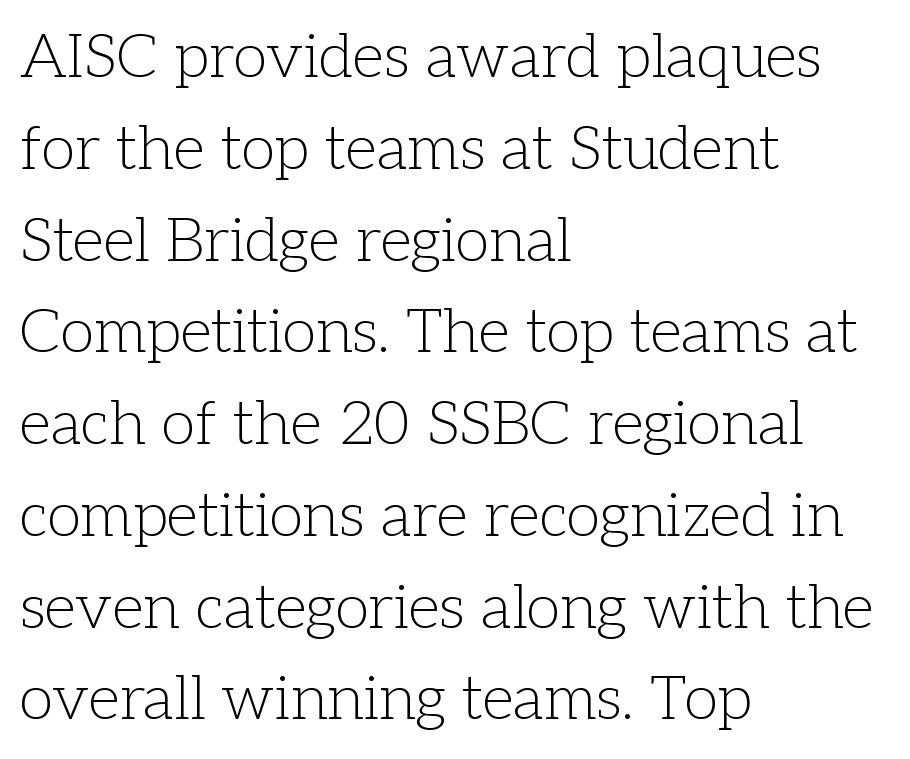
{"serif": "yes", "italic": "no", "bold": "no", "weight": "light", "width": "normal", "stroke_contrast": "low", "x_height": "medium", "monospaced": "no", "underline": "no", "align": "left", "line_spacing": "normal", "line_spacing_ratio": 1.48, "letter_spacing": "normal", "letter_spacing_em": 0.0, "glyph_px": 62}
